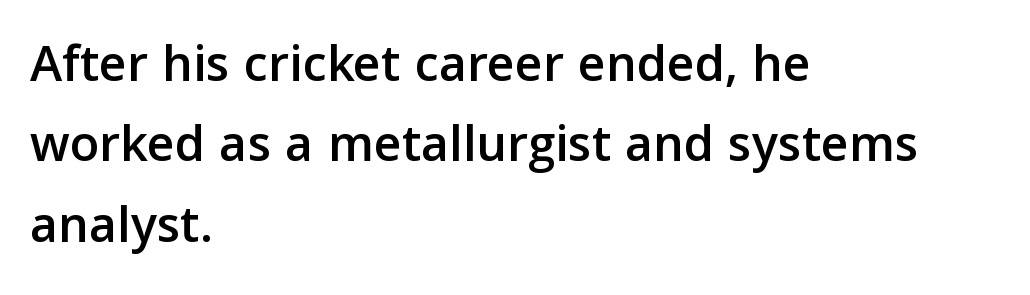
The image shows 54 px sans-serif type, upright; set left-aligned, normal line spacing (1.49x), normal letter spacing, not underlined; low stroke contrast and a medium x-height.
